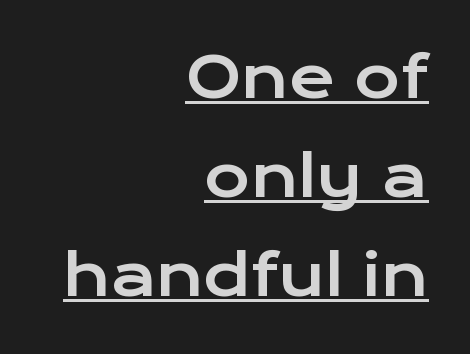
{"serif": "no", "italic": "no", "width": "wide", "stroke_contrast": "low", "x_height": "medium", "monospaced": "no", "underline": "yes", "align": "right", "line_spacing_ratio": 1.77, "letter_spacing": "normal", "letter_spacing_em": 0.0, "glyph_px": 56}
